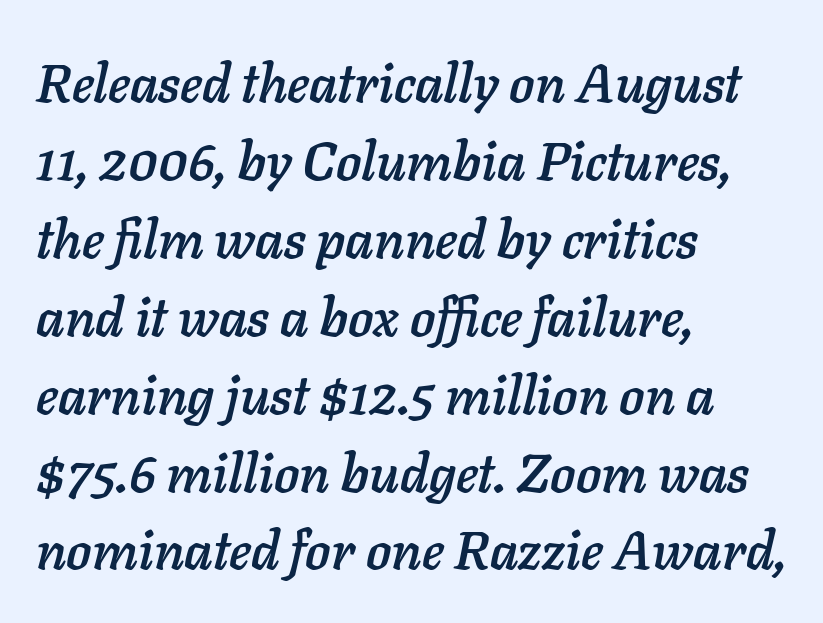
The image shows 53 px text type, italic (leaning right); set left-aligned, normal line spacing (1.47x), normal letter spacing, not underlined; low stroke contrast and a medium x-height.
